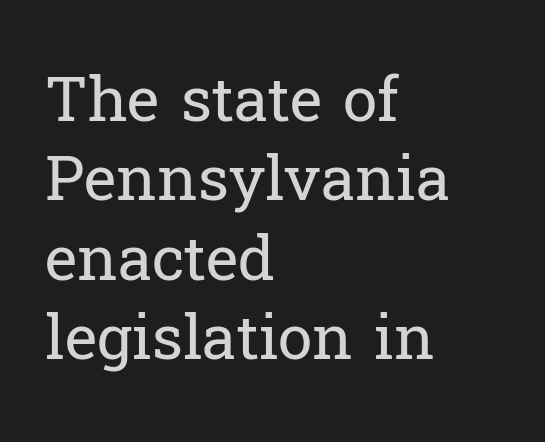
No chunkiness to these letters — they're not bold. Check the space under the baseline: it is left empty. Quick note: interline space is typical. Every character sits straight up, as roman type does. A classic flush-left, rag-right setting is used for this passage. The glyphs in this specimen are seriffed.
